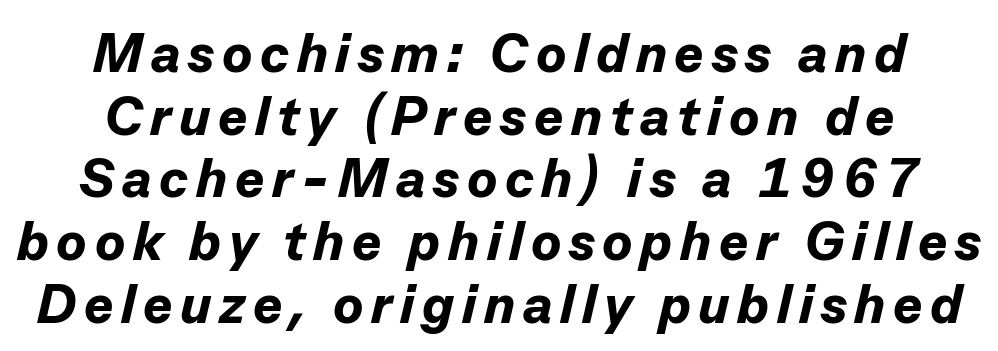
Looking at the ascenders, they clearly lean. The compositor balanced each line on the midline. Strong, thick strokes mark this as bold type. These lines are rendered in a variable-pitch font. Descender tails drop into unmarked territory.
